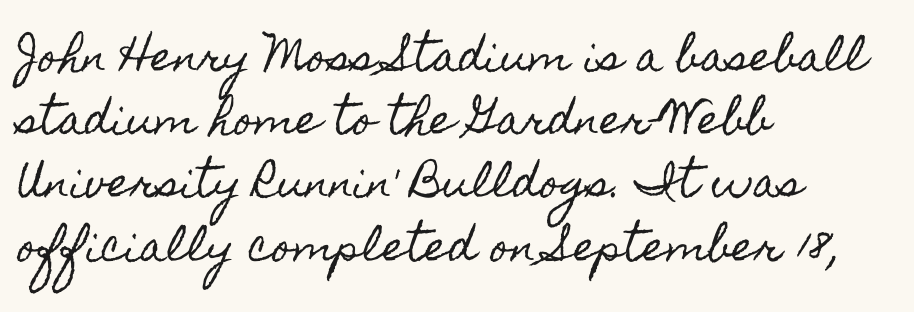
The image shows 40 px condensed type; set left-aligned, normal line spacing (1.58x), normal letter spacing, not underlined; a small x-height.
